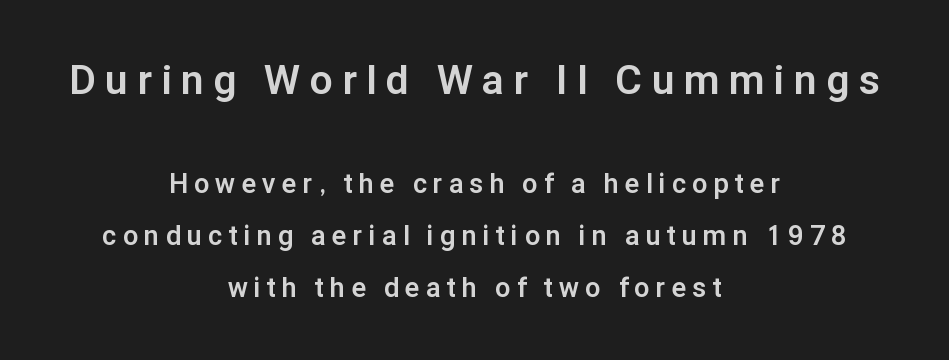
{"serif": "no", "italic": "no", "bold": "yes", "weight": "bold", "width": "normal", "stroke_contrast": "low", "x_height": "medium", "monospaced": "no", "underline": "no", "align": "center", "line_spacing": "loose", "line_spacing_ratio": 1.93, "letter_spacing": "wide", "letter_spacing_em": 0.24, "larger_block": "first", "size_ratio": 1.52, "glyph_px": 41}
